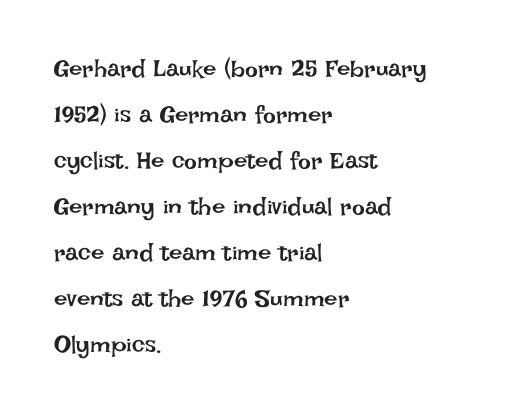
The image shows 24 px text type, upright; set left-aligned, loose line spacing (1.92x), normal letter spacing, not underlined.
